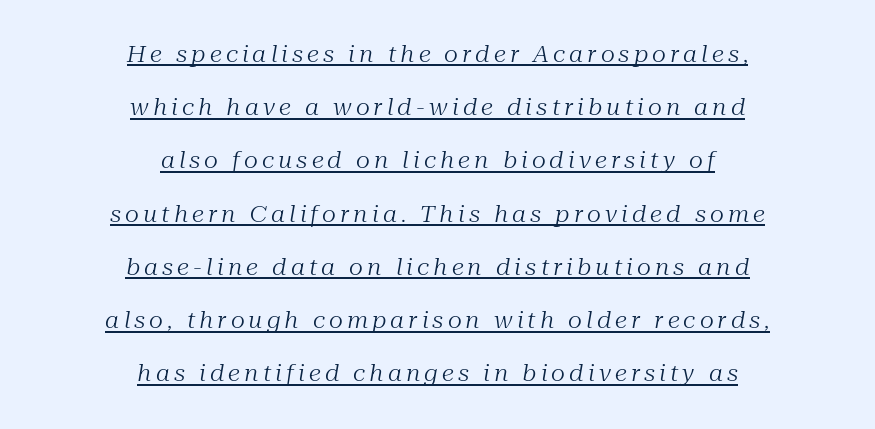
Q: Is the text bold? A: No.
Q: Is the text italic (slanted)? A: Yes, it leans right by about 10 degrees.
Q: Is the text underlined? A: Yes.
Q: How is the paragraph aligned? A: Centered.
Q: Is the spacing between lines tight, normal or loose? A: Loose.
